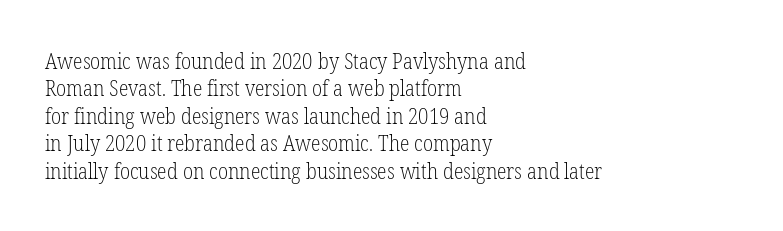
Counters stay open thanks to moderate or lighter strokes. All the whitespace from short lines collects on the right. Normally led — the rows are evenly, conventionally spaced. The glyphs are unaccompanied by any horizontal stroke below them.
